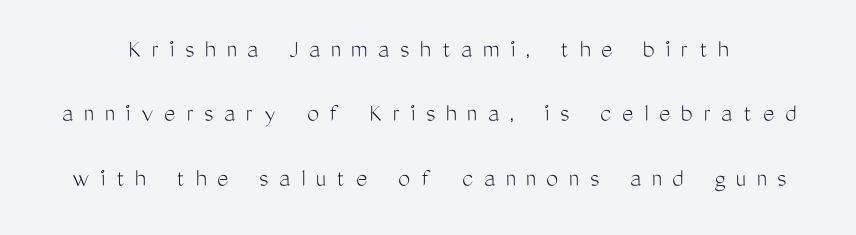
{"italic": "no", "bold": "no", "underline": "no", "line_spacing": "loose", "line_spacing_ratio": 2.38, "letter_spacing": "wide", "letter_spacing_em": 0.4, "glyph_px": 27}
